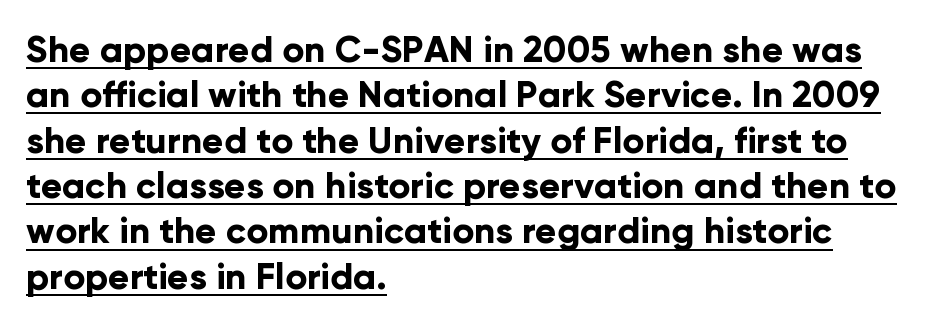
The image shows 36 px bold sans-serif type, upright; set left-aligned, normal line spacing (1.26x), normal letter spacing, underlined; low stroke contrast and a medium x-height.
